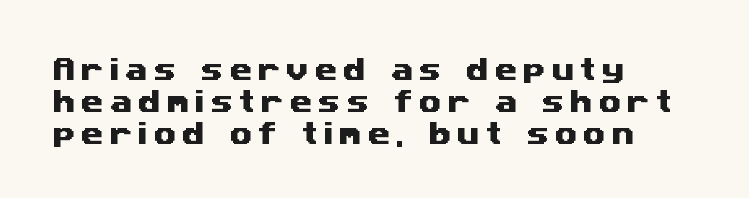
The image shows 26 px text type; set left-aligned, line spacing 1.23x, unusually wide letter spacing (+0.22 em), not underlined.
